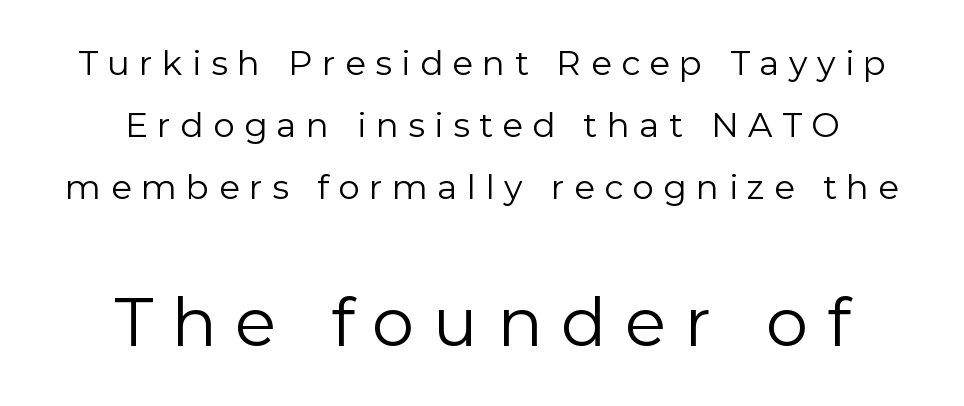
Q: Is the text bold? A: No.
Q: Is the text italic (slanted)? A: No, it is upright.
Q: Is the typeface a serif or a sans-serif typeface? A: Sans-serif.
Q: Is the text underlined? A: No.
Q: How is the paragraph aligned? A: Centered.
Q: Is the spacing between letters normal or unusually wide? A: Unusually wide.
Q: Which block of text is set in a larger size, the first (top) or the second (bottom)? A: The second (bottom) one.
Q: Width (condensed, normal, or wide)? A: Normal.
Q: Stroke contrast? A: Low.
Q: x-height? A: Medium.
Q: Monospaced? A: No.
